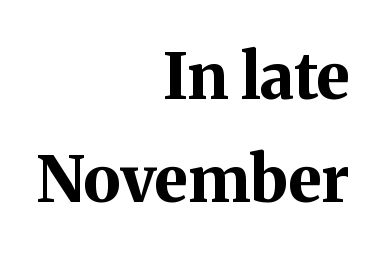
Note the varied advance widths — an 'i' is clearly narrower than an 'm'. Reading down the block, your eye finds every line finishing at a fixed right position. Lines of text with bare space underneath. These lines carry a lot of weight — the face is fully bold. Letter spacing: default. Rows of type keep a routine distance in the vertical direction.
